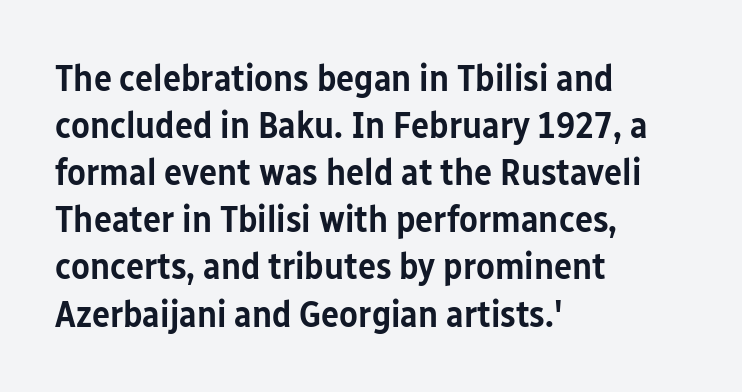
The image shows 38 px semibold, condensed sans-serif type, upright; set left-aligned, line spacing 1.24x, normal letter spacing, not underlined; low stroke contrast and a medium x-height.
